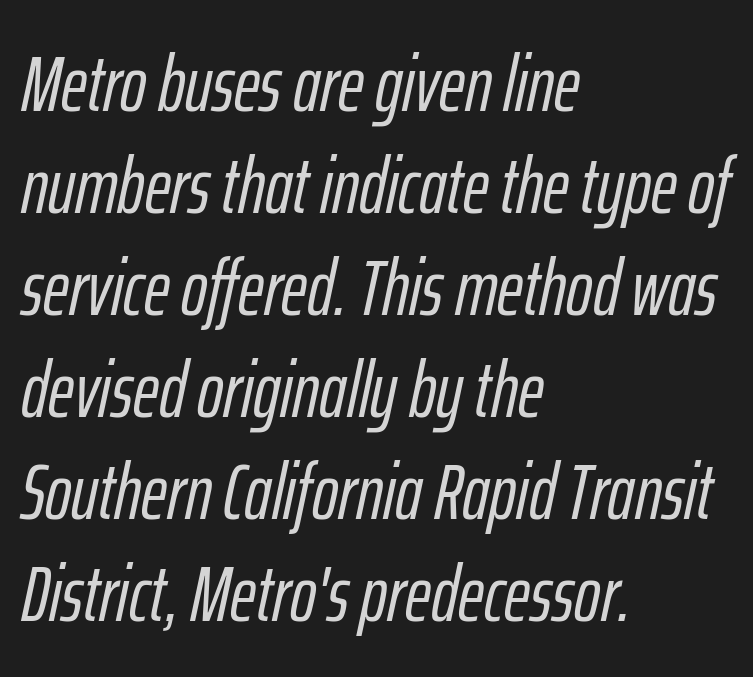
Q: Is the text italic (slanted)? A: Yes, it leans right by about 12 degrees.
Q: Is the text underlined? A: No.
Q: How is the paragraph aligned? A: Left-aligned.
Q: Is the spacing between letters normal or unusually wide? A: Normal.
Q: Is the spacing between lines tight, normal or loose? A: Normal.
Q: Width (condensed, normal, or wide)? A: Condensed.
Q: Stroke contrast? A: Low.
Q: x-height? A: Medium.
Q: Monospaced? A: No.
